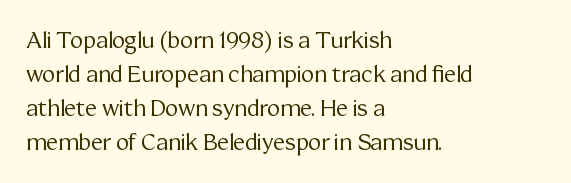
These lines stack with their left ends in a neat column. Any mark beneath the type? The region is blank. Short note: letters normally spaced. The type sits square on the baseline with zero lean.
